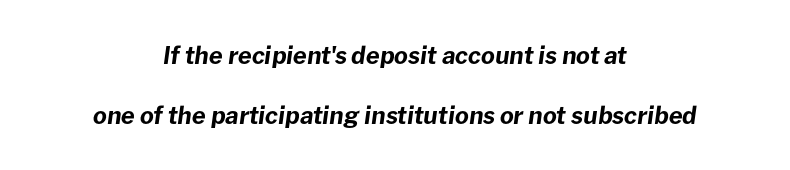
The image shows 24 px bold type, italic (leaning right); set centered, loose line spacing (2.48x), normal letter spacing, not underlined.
